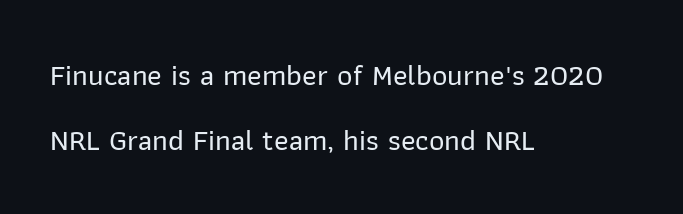
{"serif": "no", "italic": "no", "width": "normal", "stroke_contrast": "low", "x_height": "medium", "monospaced": "no", "underline": "no", "align": "left", "line_spacing": "loose", "line_spacing_ratio": 2.16, "letter_spacing": "normal", "letter_spacing_em": 0.0, "glyph_px": 30}
